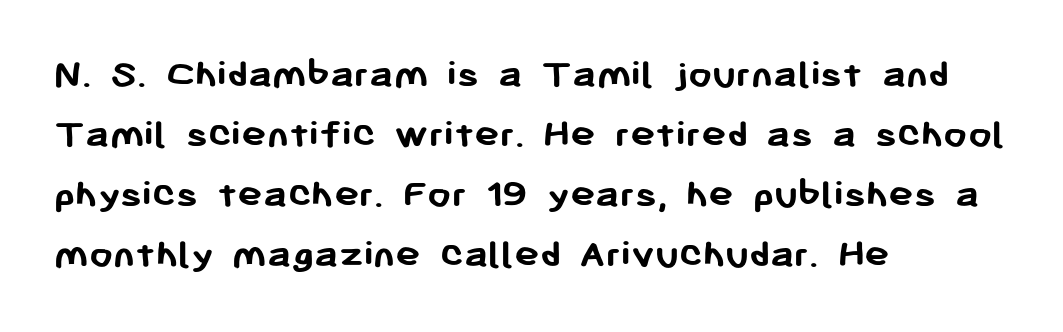
{"serif": "no", "italic": "no", "bold": "yes", "weight": "semibold", "width": "normal", "stroke_contrast": "low", "x_height": "medium", "monospaced": "no", "underline": "no", "align": "left", "line_spacing": "normal", "line_spacing_ratio": 1.43, "letter_spacing": "normal", "letter_spacing_em": 0.0, "glyph_px": 42}
